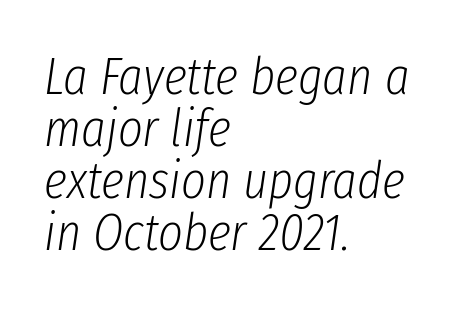
The image shows 53 px light, condensed type, italic (leaning right); set left-aligned, tight line spacing (0.98x), normal letter spacing, not underlined; low stroke contrast and a medium x-height.
